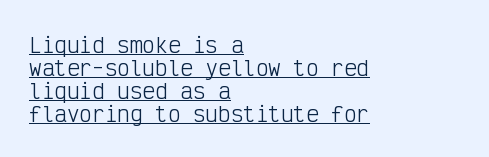
{"italic": "no", "bold": "no", "underline": "yes", "align": "left", "line_spacing": "tight", "line_spacing_ratio": 1.09, "letter_spacing": "normal", "letter_spacing_em": 0.0, "glyph_px": 21}
